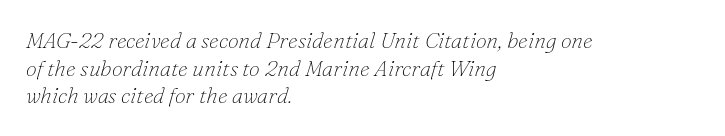
The image shows 22 px text type, italic (leaning right); set left-aligned, normal line spacing (1.26x), normal letter spacing, not underlined.
